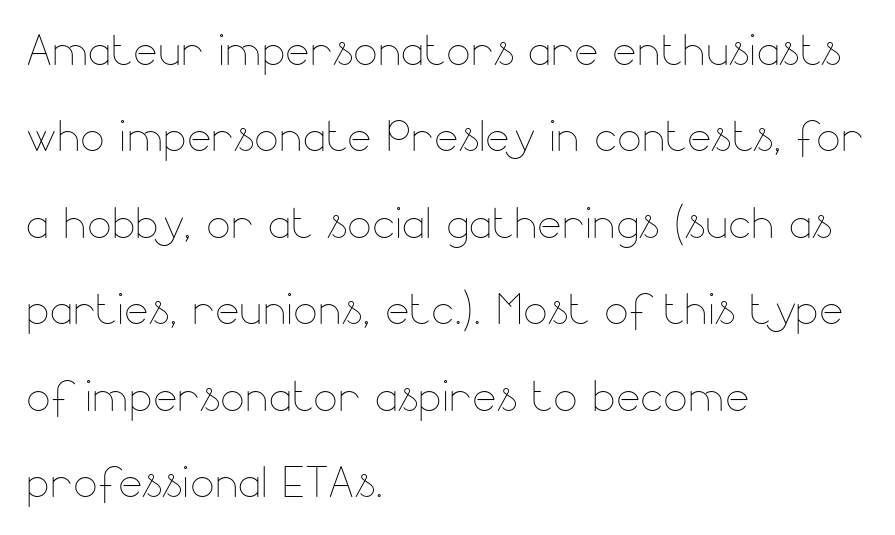
The letterforms sit shoulder to shoulder at normal distance. The area under the type is left untouched. Do the letters lean? They stand straight. One glance says typical: line gaps are just what's usual. Spacing verdict: proportional, widths tailored to each character. The characters are drawn with everyday or finer stroke widths.
